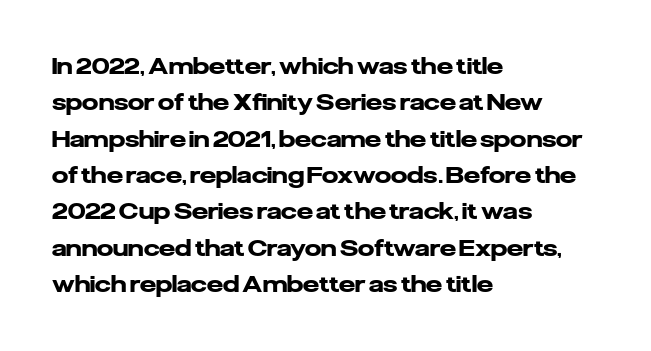
Q: Is the text bold? A: Yes.
Q: Is the text italic (slanted)? A: No, it is upright.
Q: Is the text underlined? A: No.
Q: How is the paragraph aligned? A: Left-aligned.
Q: Is the spacing between letters normal or unusually wide? A: Normal.
Q: Is the spacing between lines tight, normal or loose? A: Normal.
